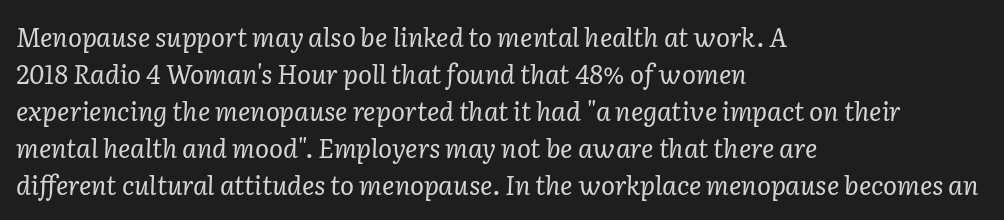
Anything drawn beneath the words? Only blank space. Weight: regular or lighter. This rendering uses left alignment, leaving the right contour irregular. Standard letterfit; no display-style spreading of the glyphs. This sample keeps an unexceptional amount of space between lines.
